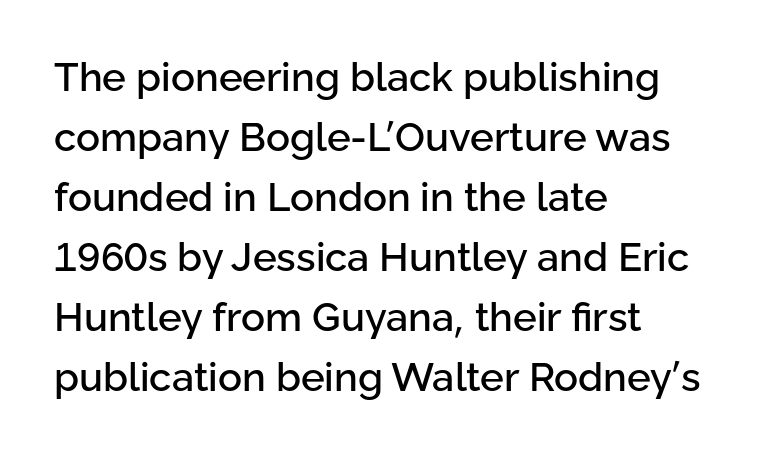
Q: Is the text italic (slanted)? A: No, it is upright.
Q: Is the typeface a serif or a sans-serif typeface? A: Sans-serif.
Q: Is the text underlined? A: No.
Q: How is the paragraph aligned? A: Left-aligned.
Q: Is the spacing between letters normal or unusually wide? A: Normal.
Q: Is the spacing between lines tight, normal or loose? A: Normal.
Q: Width (condensed, normal, or wide)? A: Normal.
Q: Stroke contrast? A: Low.
Q: x-height? A: Medium.
Q: Monospaced? A: No.
